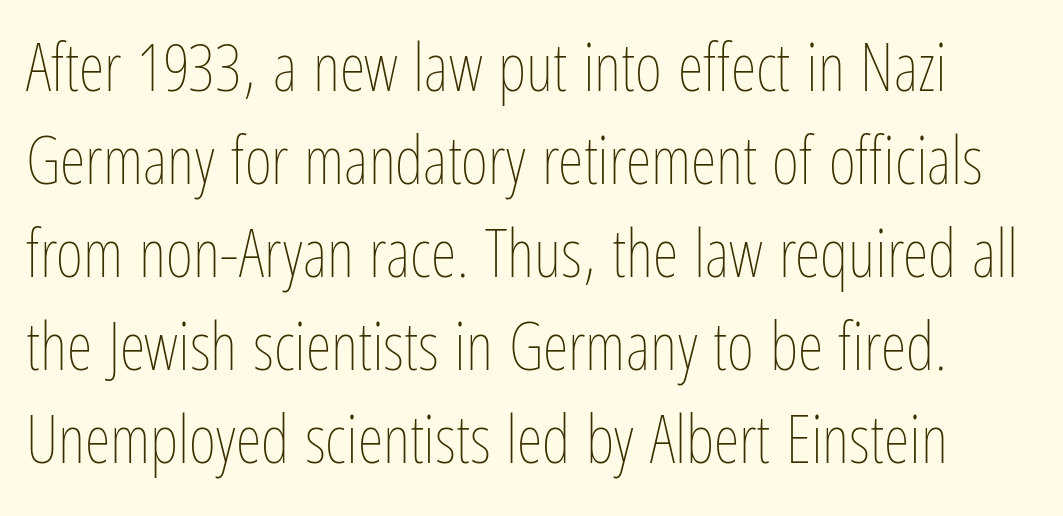
You can tell it's not italic because the verticals are truly vertical. The letterforms sit shoulder to shoulder at normal distance. Is there much room between lines? A standard amount, neither cramped nor airy. Underlining? Definitely not there. These glyphs show unthickened strokes, regular width or finer. A typesetter would call this proportional, since set widths differ per character.
